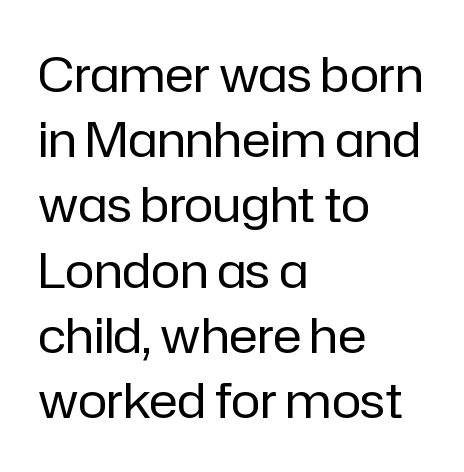
{"serif": "no", "italic": "no", "bold": "no", "weight": "regular", "width": "normal", "stroke_contrast": "low", "x_height": "medium", "monospaced": "no", "underline": "no", "align": "left", "line_spacing": "normal", "line_spacing_ratio": 1.33, "letter_spacing": "normal", "letter_spacing_em": 0.0, "glyph_px": 49}
